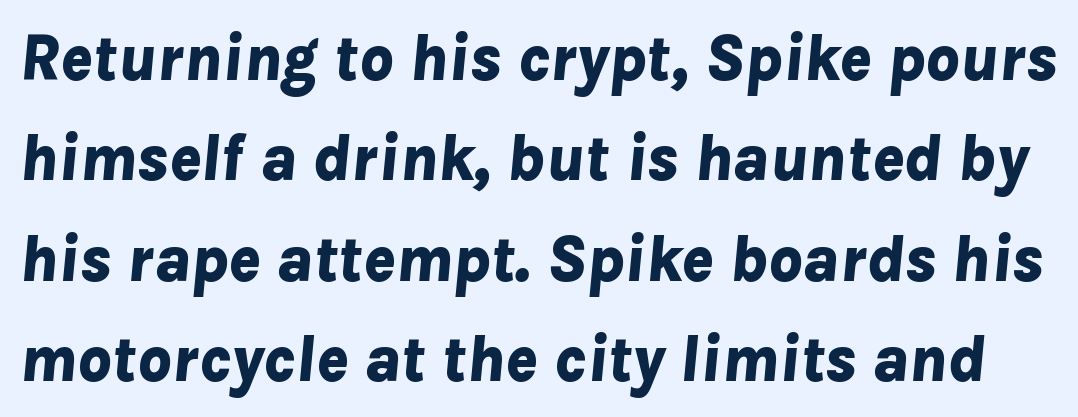
The tracking reads as untouched default to a designer's eye. You can tell it's italic because the verticals aren't actually vertical. Caption: bold face, heavy strokes. Leading matches the norm, producing a regular column. Underlining? Definitely not there.
